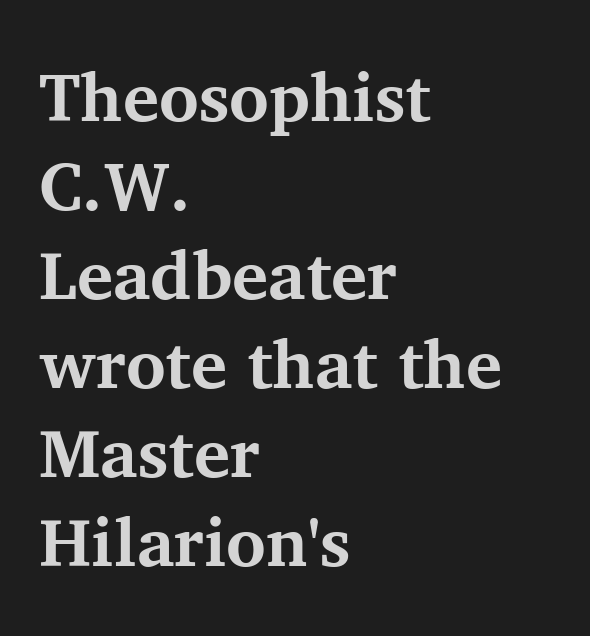
The image shows 68 px bold serif type, upright; set left-aligned, normal line spacing (1.31x), normal letter spacing, not underlined; medium stroke contrast and a medium x-height.
